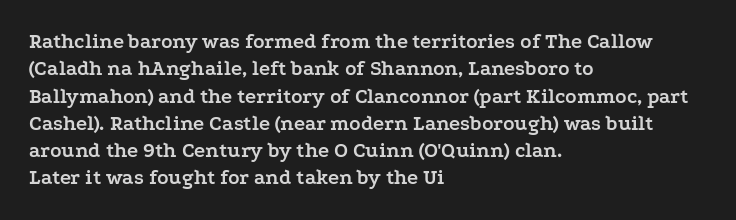
{"italic": "no", "bold": "yes", "underline": "no", "align": "left", "line_spacing": "normal", "line_spacing_ratio": 1.3, "letter_spacing": "normal", "letter_spacing_em": 0.0, "glyph_px": 21}
